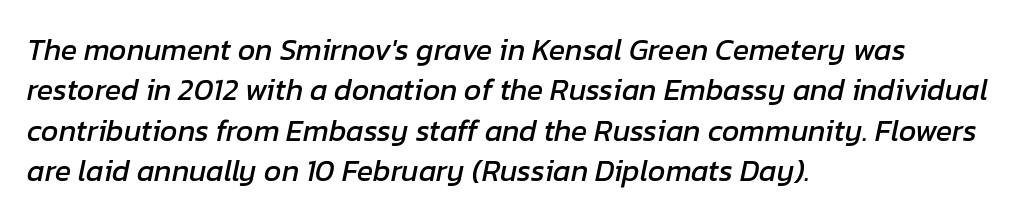
The image shows 30 px text type, italic (leaning right); set left-aligned, normal line spacing (1.35x), normal letter spacing, not underlined; low stroke contrast and a medium x-height.
